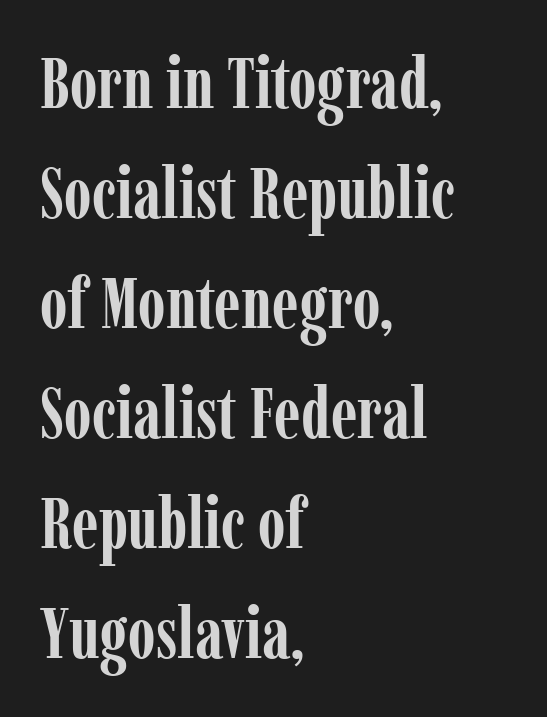
Posture: straight, roman, zero tilt. Vertical spacing — default. Type without underlining. Plenty of ink on the page — the face is bold. The characters display serif detailing at their extremities. If you drew a ruler down the left edge, every line would touch it.
